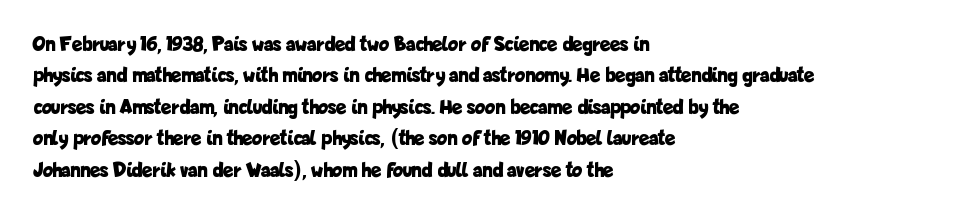
{"italic": "no", "bold": "yes", "underline": "no", "align": "left", "line_spacing": "normal", "line_spacing_ratio": 1.5, "letter_spacing": "normal", "letter_spacing_em": 0.0, "glyph_px": 21}
